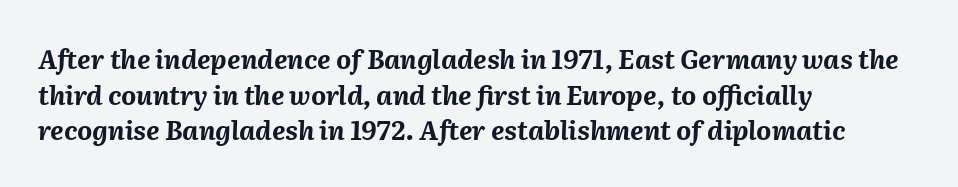
Q: Is the text bold? A: Yes.
Q: Is the text italic (slanted)? A: Yes, it leans right by about 2 degrees.
Q: Is the text underlined? A: No.
Q: How is the paragraph aligned? A: Left-aligned.
Q: Is the spacing between letters normal or unusually wide? A: Normal.
Q: Is the spacing between lines tight, normal or loose? A: Normal.
